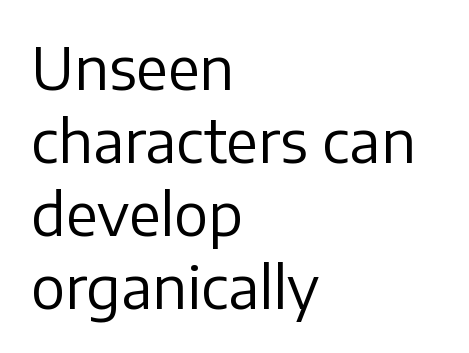
You can tell from the bare stems that sans-serif type was used. Stems here are at most as thick as an everyday book face. Nope, not italic — everything's standing straight. The text block is weighted toward the left margin, trailing off unevenly rightward.
